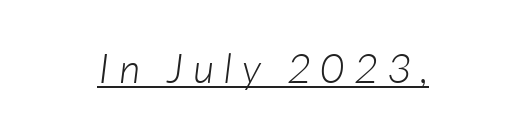
Character widths vary here, with narrow letters taking less room than wide ones. Emphasis-style slanted type is in use. Caption: expanded tracking, letters set apart. Layout note: lines centered.
